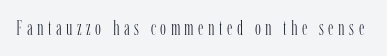
Unmarked baselines from the first word to the last. The letters look calm and open, with moderate or lighter stems. The letterforms stand isolated, each surrounded by extra space. A typesetter would mark this as roman, not italic.
